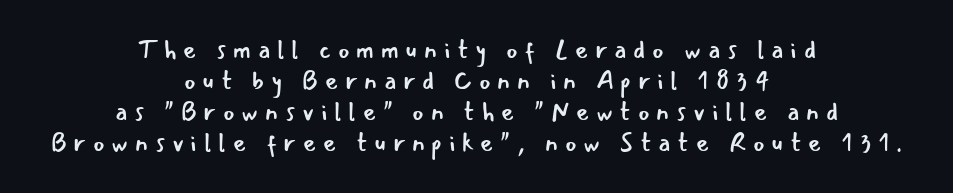
{"italic": "no", "bold": "no", "underline": "no", "align": "center", "line_spacing_ratio": 1.24, "letter_spacing": "wide", "letter_spacing_em": 0.27, "glyph_px": 25}
